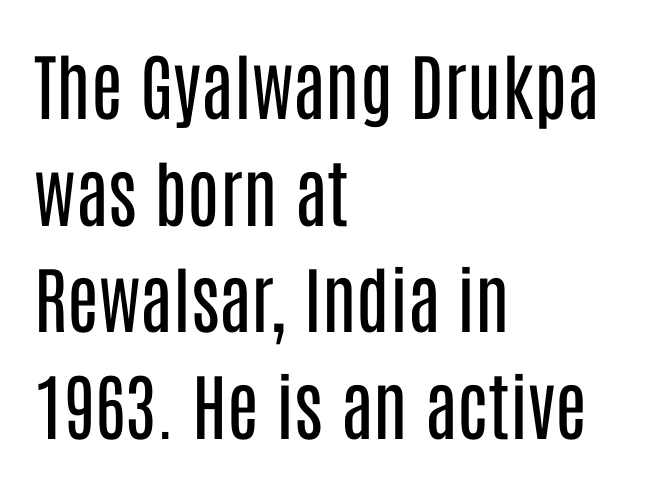
Q: Is the text bold? A: No.
Q: Is the text italic (slanted)? A: No, it is upright.
Q: Is the typeface a serif or a sans-serif typeface? A: Sans-serif.
Q: Is the text underlined? A: No.
Q: How is the paragraph aligned? A: Left-aligned.
Q: Is the spacing between letters normal or unusually wide? A: Normal.
Q: Is the spacing between lines tight, normal or loose? A: Normal.
Q: Width (condensed, normal, or wide)? A: Condensed.
Q: Stroke contrast? A: Low.
Q: x-height? A: Large.
Q: Monospaced? A: No.
